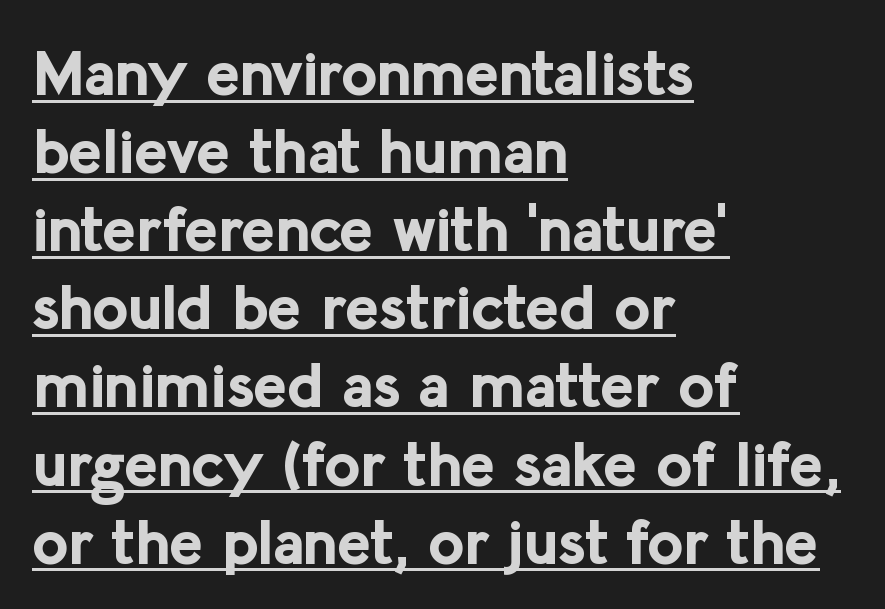
{"serif": "no", "italic": "no", "bold": "yes", "weight": "bold", "width": "normal", "stroke_contrast": "low", "x_height": "medium", "monospaced": "no", "underline": "yes", "align": "left", "line_spacing_ratio": 1.24, "letter_spacing": "normal", "letter_spacing_em": 0.0, "glyph_px": 63}
